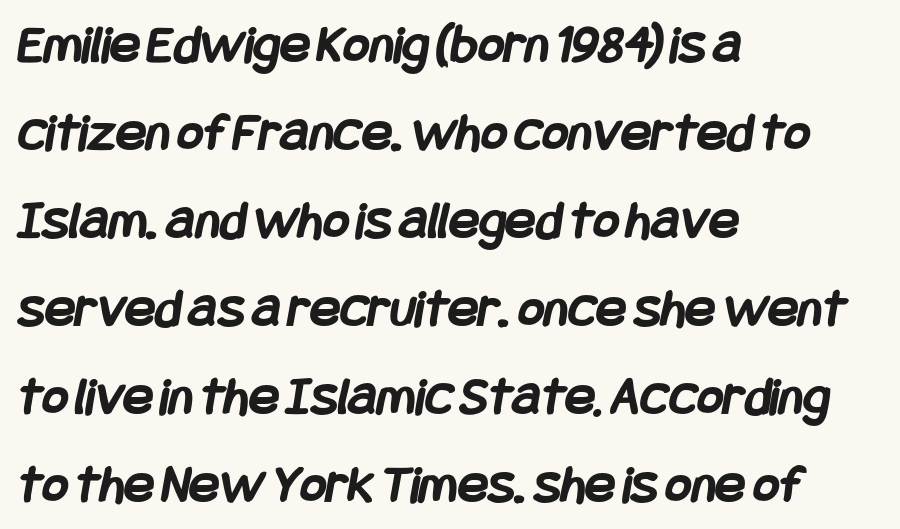
The image shows 56 px semibold, condensed sans-serif type; set left-aligned, normal line spacing (1.57x), normal letter spacing, not underlined; low stroke contrast and a large x-height.
